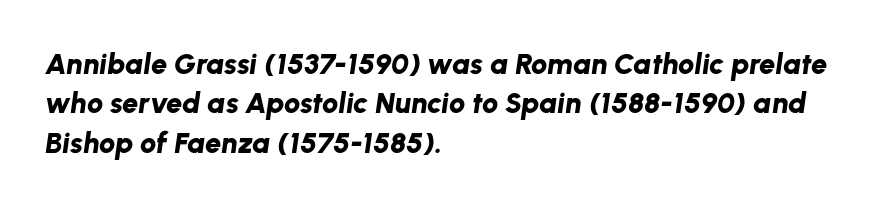
{"italic": "yes", "lean": "right", "slant_degrees": 8, "bold": "yes", "weight": "bold", "width": "normal", "stroke_contrast": "low", "x_height": "medium", "monospaced": "no", "underline": "no", "align": "left", "line_spacing": "normal", "line_spacing_ratio": 1.36, "letter_spacing": "normal", "letter_spacing_em": 0.0, "glyph_px": 29}
